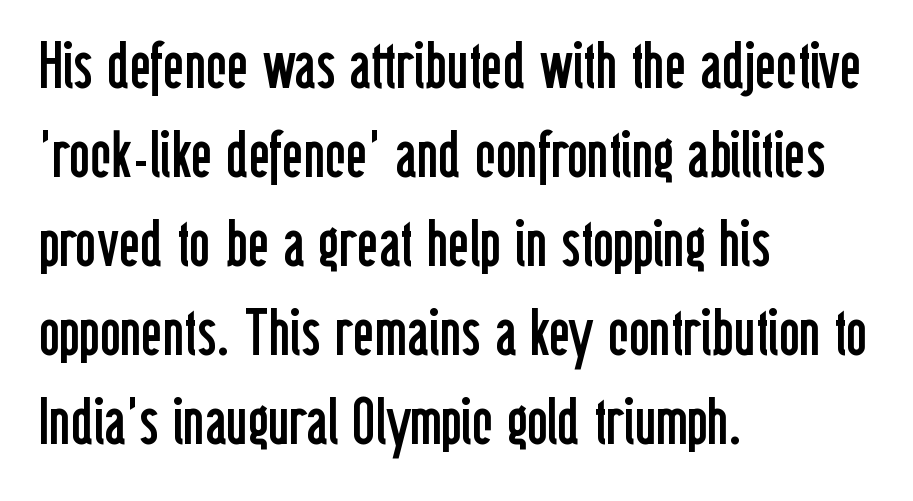
Q: Is the text bold? A: No.
Q: Is the text italic (slanted)? A: No, it is upright.
Q: Is the typeface a serif or a sans-serif typeface? A: Sans-serif.
Q: Is the text underlined? A: No.
Q: How is the paragraph aligned? A: Left-aligned.
Q: Is the spacing between letters normal or unusually wide? A: Normal.
Q: Is the spacing between lines tight, normal or loose? A: Normal.
Q: Width (condensed, normal, or wide)? A: Condensed.
Q: Stroke contrast? A: Low.
Q: x-height? A: Medium.
Q: Monospaced? A: No.
